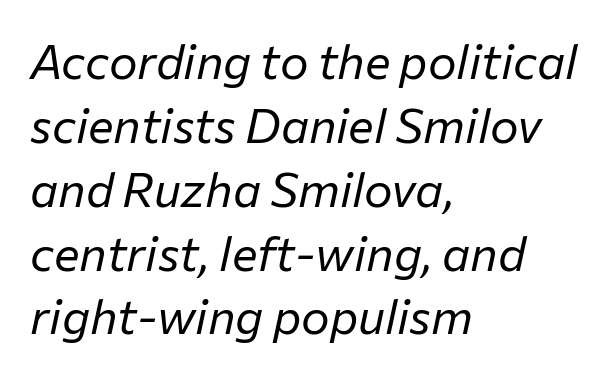
Q: Is the text bold? A: No.
Q: Is the text italic (slanted)? A: Yes, it leans right by about 12 degrees.
Q: Is the text underlined? A: No.
Q: How is the paragraph aligned? A: Left-aligned.
Q: Is the spacing between letters normal or unusually wide? A: Normal.
Q: Is the spacing between lines tight, normal or loose? A: Normal.
Q: Width (condensed, normal, or wide)? A: Normal.
Q: Stroke contrast? A: Low.
Q: x-height? A: Medium.
Q: Monospaced? A: No.
